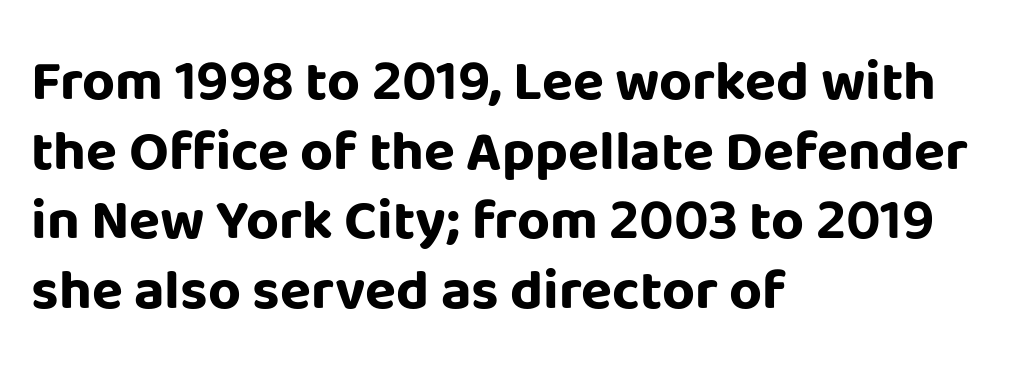
If you drew a ruler down the left edge, every line would touch it. Typesetter's note: full bold, strokes at maximum text heaviness. When letters stand straight like this, we call the style roman or upright. In terms of letterspacing, this is plain default setting.
